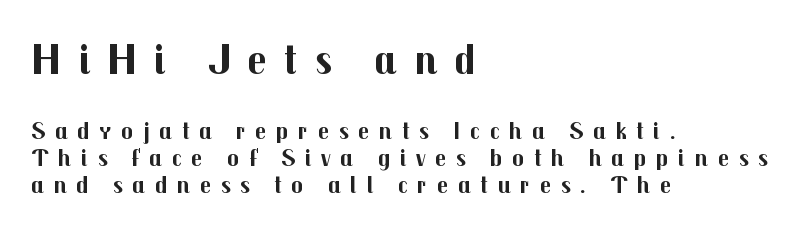
{"serif": "no", "italic": "no", "bold": "yes", "weight": "bold", "width": "normal", "stroke_contrast": "medium", "x_height": "medium", "monospaced": "no", "underline": "no", "align": "left", "line_spacing": "tight", "line_spacing_ratio": 1.08, "letter_spacing": "wide", "letter_spacing_em": 0.38, "larger_block": "first", "size_ratio": 1.76, "glyph_px": 44}
